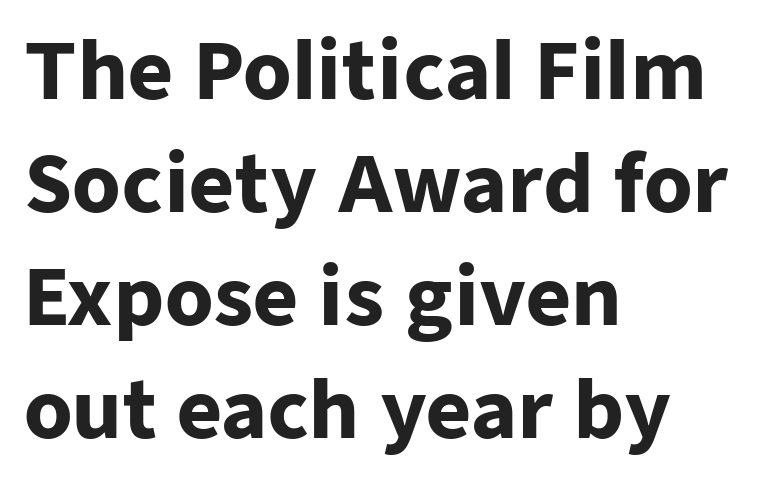
Q: Is the text bold? A: Yes.
Q: Is the text italic (slanted)? A: No, it is upright.
Q: Is the typeface a serif or a sans-serif typeface? A: Sans-serif.
Q: Is the text underlined? A: No.
Q: How is the paragraph aligned? A: Left-aligned.
Q: Is the spacing between letters normal or unusually wide? A: Normal.
Q: Is the spacing between lines tight, normal or loose? A: Normal.
Q: Width (condensed, normal, or wide)? A: Normal.
Q: Stroke contrast? A: Low.
Q: x-height? A: Medium.
Q: Monospaced? A: No.
